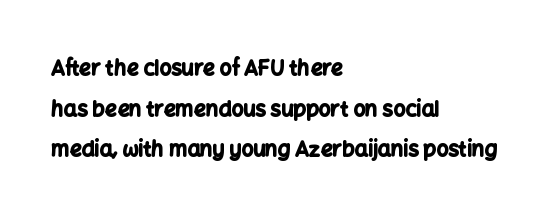
Q: Is the text bold? A: Yes.
Q: Is the text italic (slanted)? A: No, it is upright.
Q: Is the text underlined? A: No.
Q: How is the paragraph aligned? A: Left-aligned.
Q: Is the spacing between letters normal or unusually wide? A: Normal.
Q: Is the spacing between lines tight, normal or loose? A: Loose.
